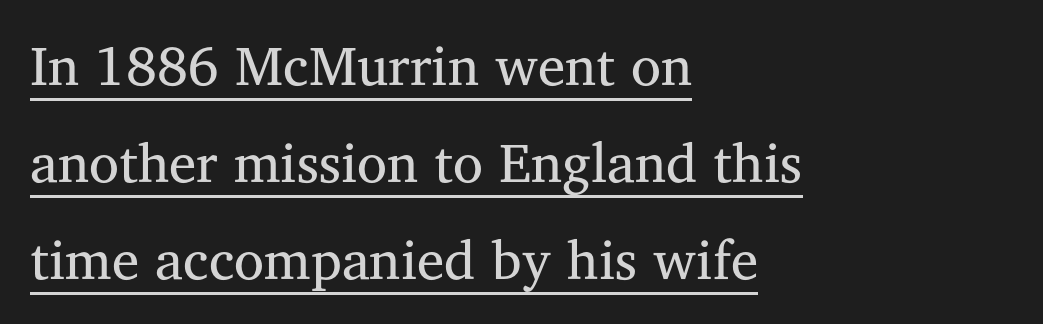
Q: Is the text bold? A: No.
Q: Is the text italic (slanted)? A: No, it is upright.
Q: Is the typeface a serif or a sans-serif typeface? A: Serif.
Q: Is the text underlined? A: Yes.
Q: How is the paragraph aligned? A: Left-aligned.
Q: Is the spacing between letters normal or unusually wide? A: Normal.
Q: Width (condensed, normal, or wide)? A: Normal.
Q: Stroke contrast? A: Medium.
Q: x-height? A: Medium.
Q: Monospaced? A: No.
